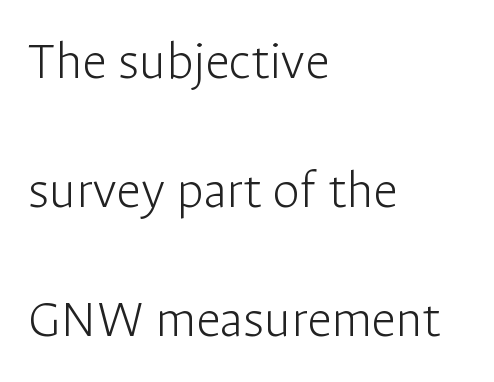
{"serif": "no", "italic": "no", "bold": "no", "weight": "light", "width": "normal", "stroke_contrast": "low", "x_height": "medium", "monospaced": "no", "underline": "no", "align": "left", "line_spacing": "loose", "line_spacing_ratio": 2.35, "letter_spacing": "normal", "letter_spacing_em": 0.0, "glyph_px": 55}
